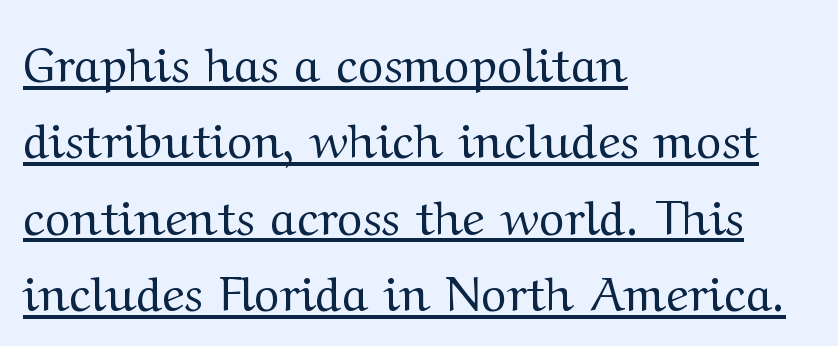
Think of a printed novel: that variable character pitch is what you see here. Stems here are at most as thick as an everyday book face. These lines sit exactly where default settings would place them. What decoration does the sample have? An underline. Does the type have serifs? Yes, each stem ends in a small foot. Characters follow at the spacing the type designer built in.
